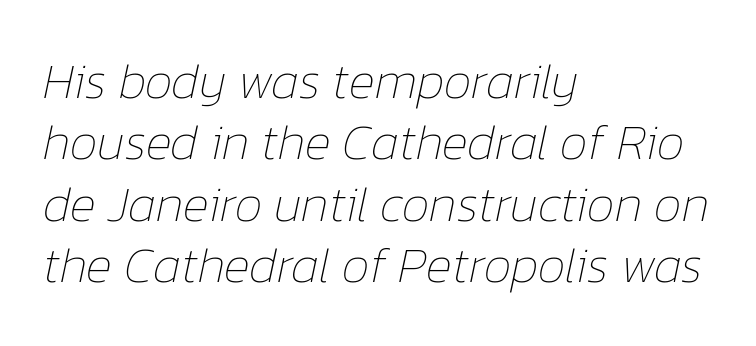
{"italic": "yes", "lean": "right", "slant_degrees": 12, "bold": "no", "weight": "thin", "width": "normal", "stroke_contrast": "low", "x_height": "medium", "monospaced": "no", "underline": "no", "align": "left", "line_spacing_ratio": 1.23, "letter_spacing": "normal", "letter_spacing_em": 0.0, "glyph_px": 50}
